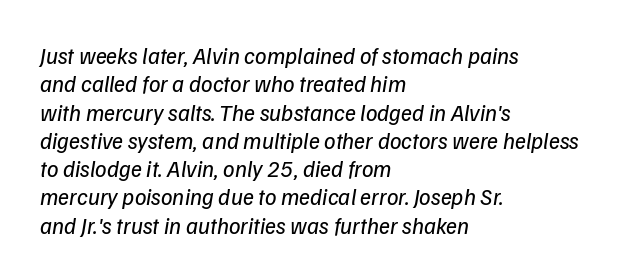
{"bold": "no", "underline": "no", "align": "left", "line_spacing_ratio": 1.23, "letter_spacing": "normal", "letter_spacing_em": 0.0, "glyph_px": 23}
